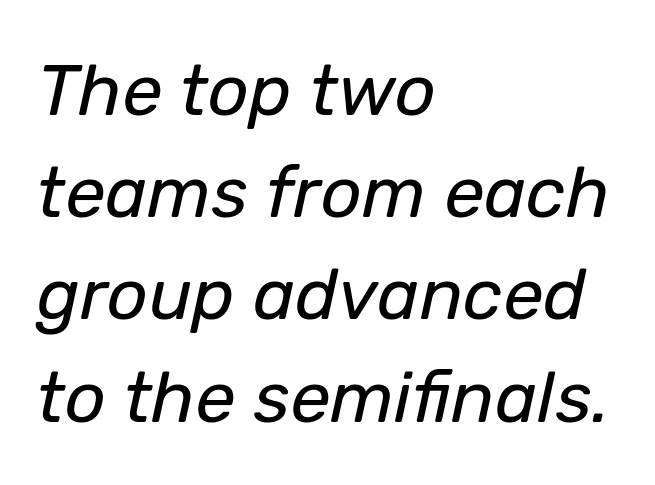
The image shows 72 px regular-weight type, italic (leaning right); set left-aligned, normal line spacing (1.42x), normal letter spacing, not underlined; low stroke contrast and a medium x-height.
